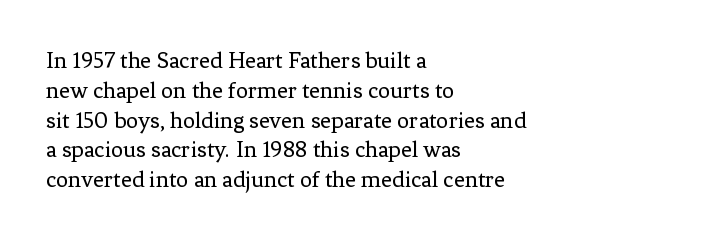
Q: Is the text bold? A: No.
Q: Is the text italic (slanted)? A: No, it is upright.
Q: Is the text underlined? A: No.
Q: How is the paragraph aligned? A: Left-aligned.
Q: Is the spacing between letters normal or unusually wide? A: Normal.
